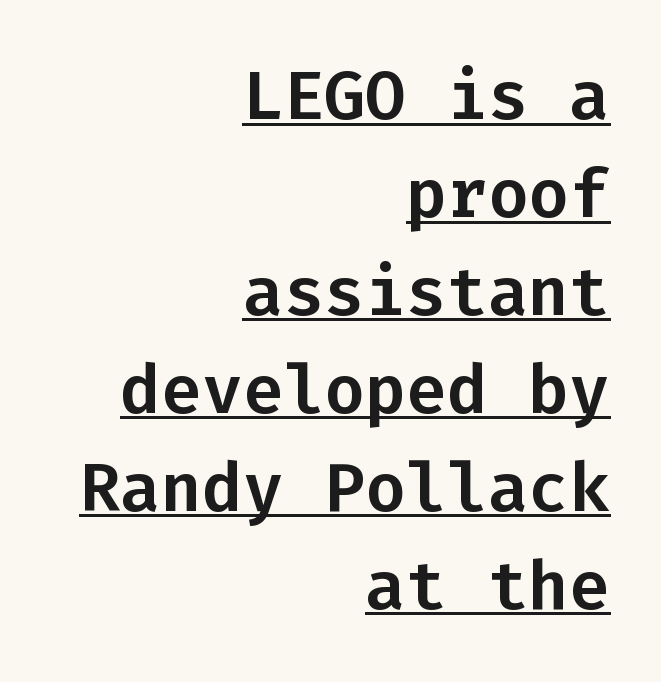
The image shows 68 px sans-serif type, upright, monospaced; set right-aligned, normal line spacing (1.44x), normal letter spacing, underlined; low stroke contrast and a medium x-height.
